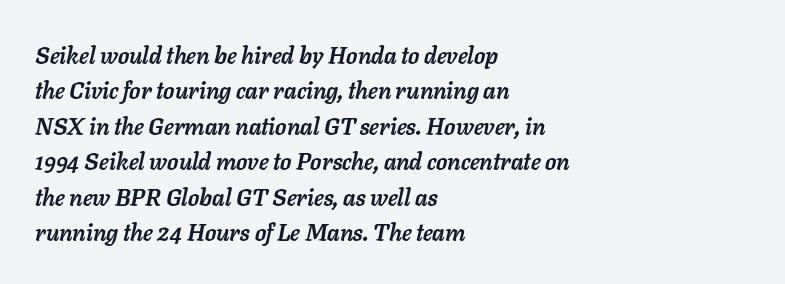
Rendered with sloped, italic letterforms. Check the space under the baseline: it is left empty. The line texture is even and compact thanks to regular tracking. Casual observation: everything's shoved over to the left.
